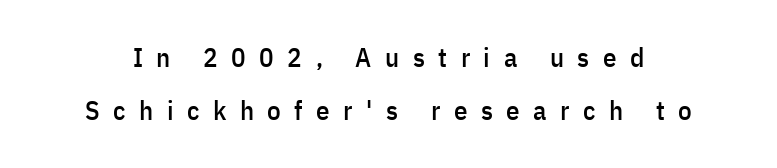
The leading is generous, giving the passage an open texture. The passage shown is not underscored anywhere. Characters remain perfectly vertical along every line. Someone cranked the tracking dial way up on this one.
